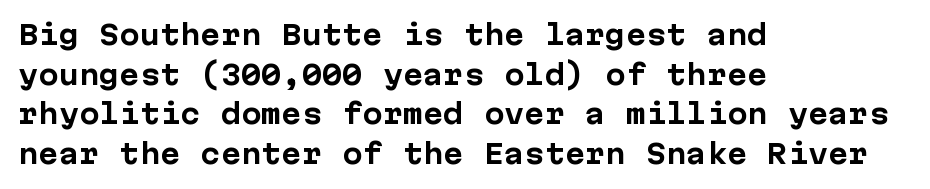
The image shows 27 px bold type, upright; set left-aligned, normal line spacing (1.47x), normal letter spacing, not underlined.
